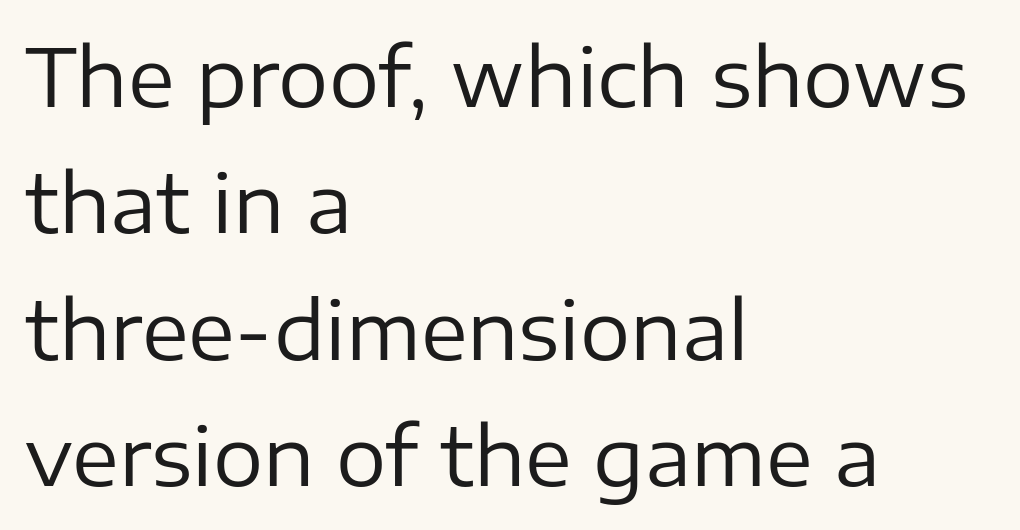
The image shows 79 px regular-weight sans-serif type, upright; set left-aligned, normal line spacing (1.6x), normal letter spacing, not underlined; low stroke contrast and a medium x-height.
